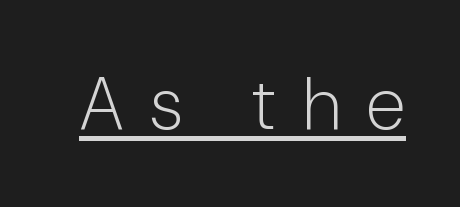
Q: Is the text bold? A: No.
Q: Is the text italic (slanted)? A: No, it is upright.
Q: Is the typeface a serif or a sans-serif typeface? A: Sans-serif.
Q: Is the text underlined? A: Yes.
Q: Is the spacing between letters normal or unusually wide? A: Unusually wide.
Q: Width (condensed, normal, or wide)? A: Condensed.
Q: Stroke contrast? A: Low.
Q: x-height? A: Medium.
Q: Monospaced? A: No.
